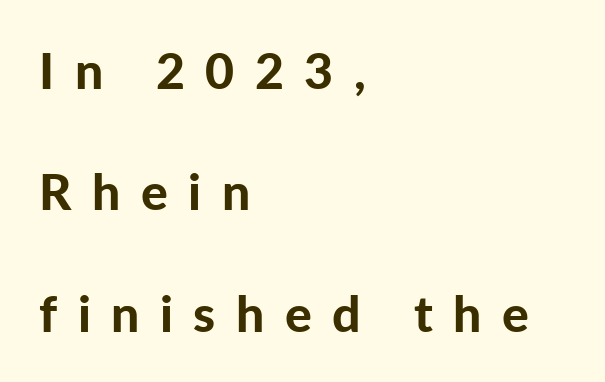
Q: Is the text bold? A: Yes.
Q: Is the text italic (slanted)? A: No, it is upright.
Q: Is the typeface a serif or a sans-serif typeface? A: Sans-serif.
Q: Is the text underlined? A: No.
Q: How is the paragraph aligned? A: Left-aligned.
Q: Is the spacing between letters normal or unusually wide? A: Unusually wide.
Q: Is the spacing between lines tight, normal or loose? A: Loose.
Q: Width (condensed, normal, or wide)? A: Normal.
Q: Stroke contrast? A: Low.
Q: x-height? A: Medium.
Q: Monospaced? A: No.
